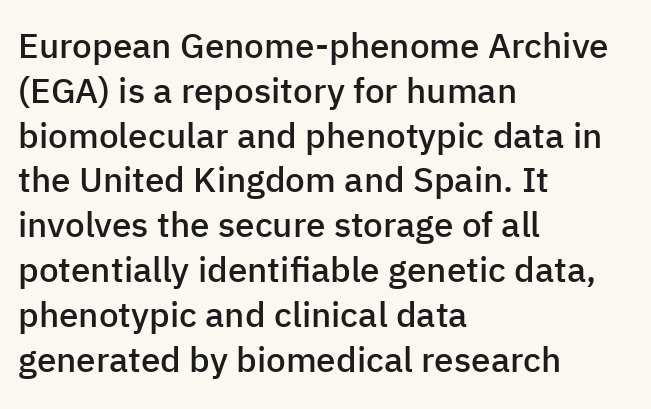
The image shows 35 px semibold sans-serif type, upright; set left-aligned, normal line spacing (1.28x), normal letter spacing, not underlined; low stroke contrast and a medium x-height.
